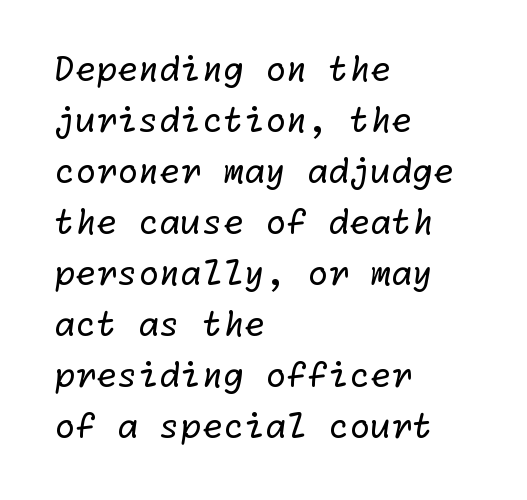
Glance below the letters and you will spot only blank space. Teacher's note: observe the even left margin — that is flush-left alignment. Words appear dense and cohesive because spacing is normal. Nope, no serifs anywhere on these letters. Baseline-to-baseline distance is the conventional proportion of letter height.
